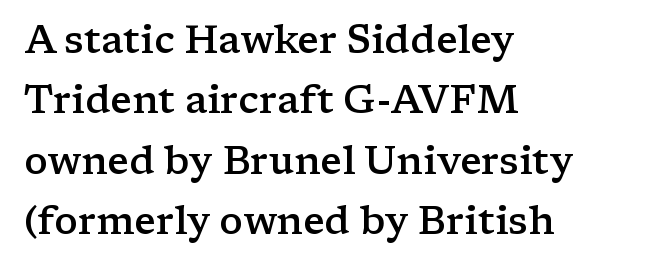
The image shows 39 px semibold, wide serif type, upright; set left-aligned, normal line spacing (1.55x), normal letter spacing, not underlined; low stroke contrast and a medium x-height.
